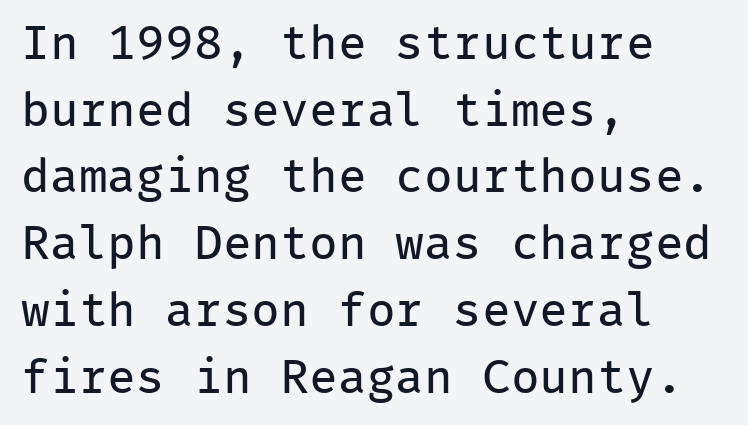
The image shows 48 px regular-weight sans-serif type, upright, monospaced; set left-aligned, normal line spacing (1.39x), normal letter spacing, not underlined; low stroke contrast and a medium x-height.
